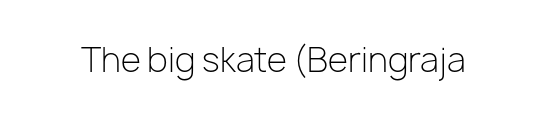
The image shows 33 px light sans-serif type, upright; set normal letter spacing, not underlined; low stroke contrast and a medium x-height.
